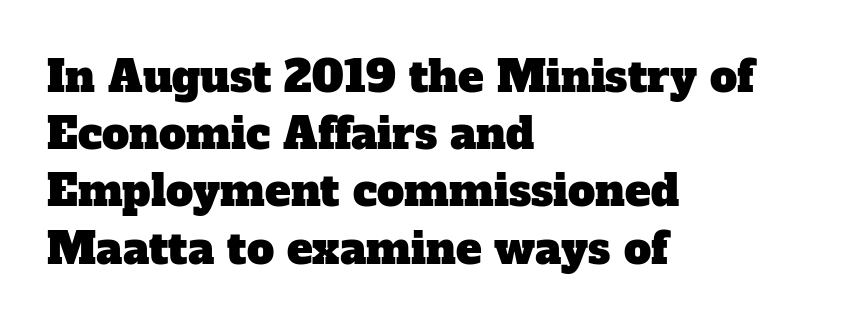
Casual observation: everything's shoved over to the left. This sample has the flowing, uneven cadence of proportional lettering. These lines are composed in type with serifs. How would I describe the line gaps? Plain and ordinary. Spacing between characters is what you'd get straight out of the box. No word sits above an underline.
